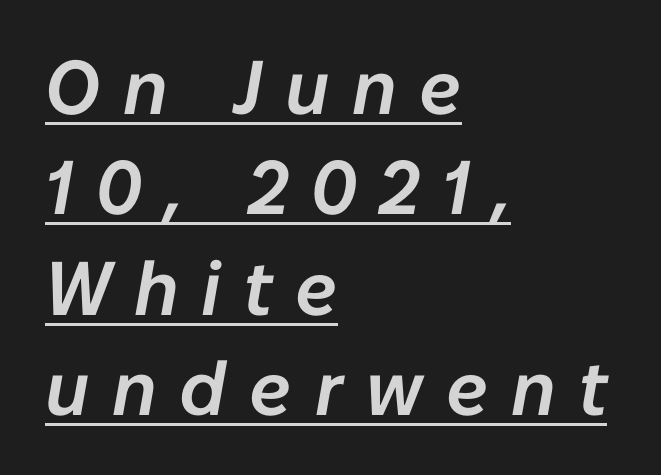
Summary of vertical rhythm: regular, with standard interline spacing. It's the slanting kind of type. Leftover space on each line is placed entirely after the last word. Does a line run under the words? Yes, clearly. Spacing verdict: proportional, widths tailored to each character. These lines have a slow, spaced-out rhythm from letter to letter.
